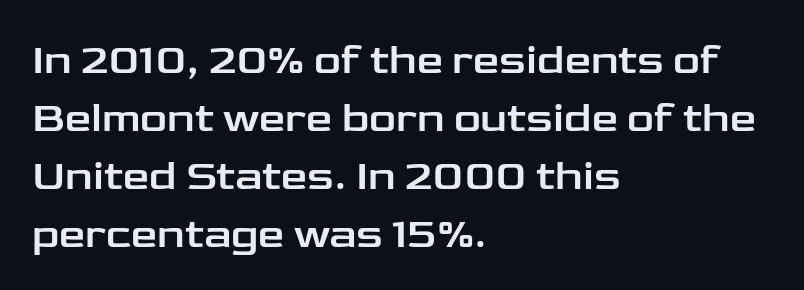
The image shows 42 px wide sans-serif type, upright; set left-aligned, normal line spacing (1.38x), normal letter spacing, not underlined; low stroke contrast and a medium x-height.
